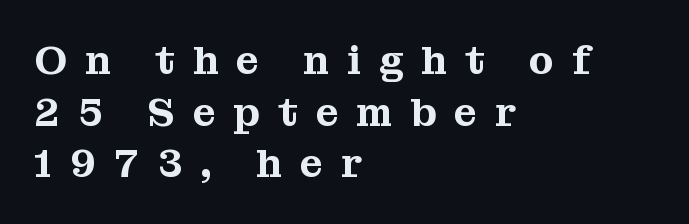
{"serif": "yes", "italic": "no", "width": "normal", "stroke_contrast": "medium", "x_height": "medium", "monospaced": "no", "underline": "no", "align": "left", "line_spacing": "normal", "line_spacing_ratio": 1.29, "letter_spacing": "wide", "letter_spacing_em": 0.45, "glyph_px": 40}
